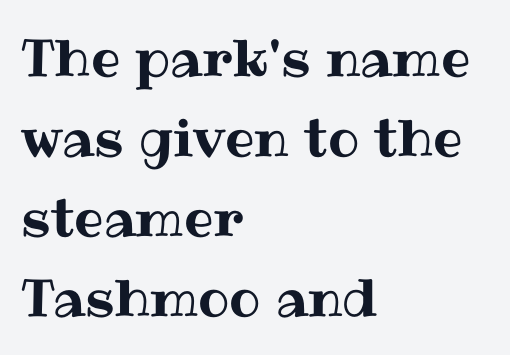
Q: Is the text italic (slanted)? A: No, it is upright.
Q: Is the text underlined? A: No.
Q: How is the paragraph aligned? A: Left-aligned.
Q: Is the spacing between letters normal or unusually wide? A: Normal.
Q: Is the spacing between lines tight, normal or loose? A: Normal.
Q: Width (condensed, normal, or wide)? A: Normal.
Q: Stroke contrast? A: Medium.
Q: x-height? A: Medium.
Q: Monospaced? A: No.
